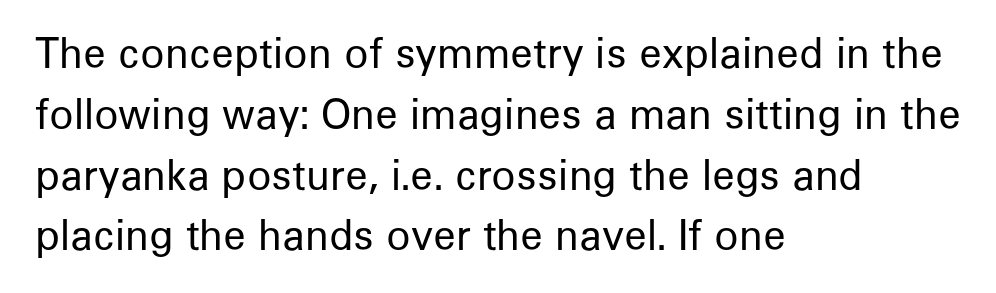
Any mark beneath the type? The region is blank. Weight: regular or lighter. Honestly, the letter spacing is just normal — you wouldn't notice it. The setting favours the left margin, as ordinary paragraphs usually do.
